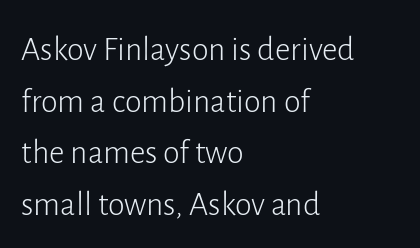
The letters sit at their default tracking, neither squeezed nor spread. The letters carry no serifs — their stems end cleanly without finishing strokes. These lines are rendered in a variable-pitch font. Compared with typical paragraphs, the rows here are spaced about the same.
